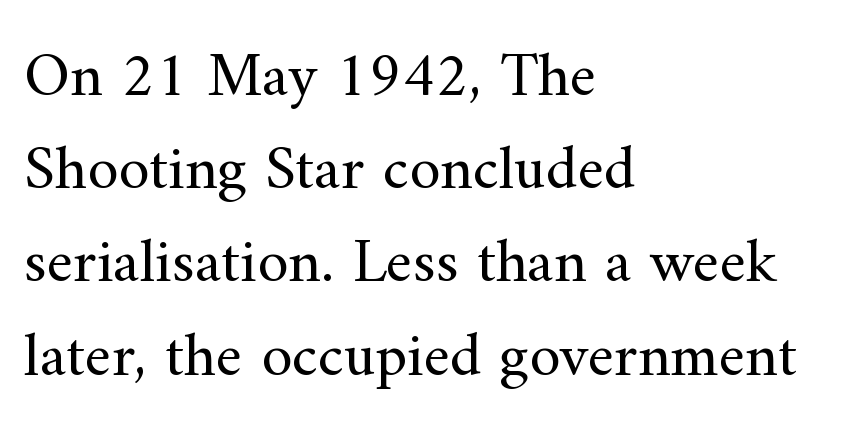
The image shows 63 px regular-weight serif type, upright; set left-aligned, normal line spacing (1.48x), normal letter spacing, not underlined; medium stroke contrast and a small x-height.
